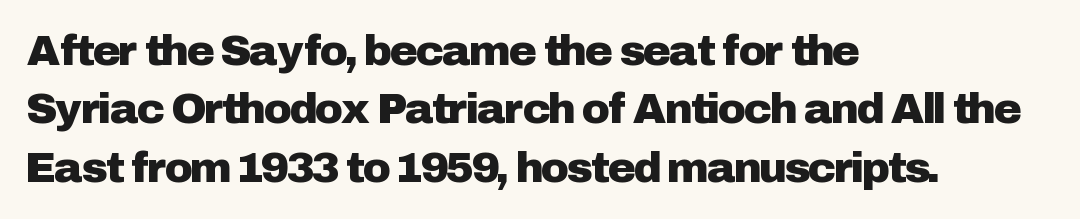
Q: Is the text italic (slanted)? A: No, it is upright.
Q: Is the typeface a serif or a sans-serif typeface? A: Sans-serif.
Q: Is the text underlined? A: No.
Q: How is the paragraph aligned? A: Left-aligned.
Q: Is the spacing between letters normal or unusually wide? A: Normal.
Q: Is the spacing between lines tight, normal or loose? A: Normal.
Q: Width (condensed, normal, or wide)? A: Normal.
Q: Stroke contrast? A: Low.
Q: x-height? A: Medium.
Q: Monospaced? A: No.
